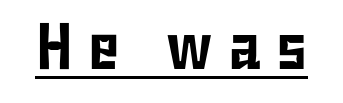
The letters advance in unequal steps, a hallmark of proportional type. You could only call the tracking loose — the letters float apart. Is there any slant? The stems are plumb. Looks like someone drew a line under every word here. Nothing sits at the stroke ends, so this counts as sans-serif.
